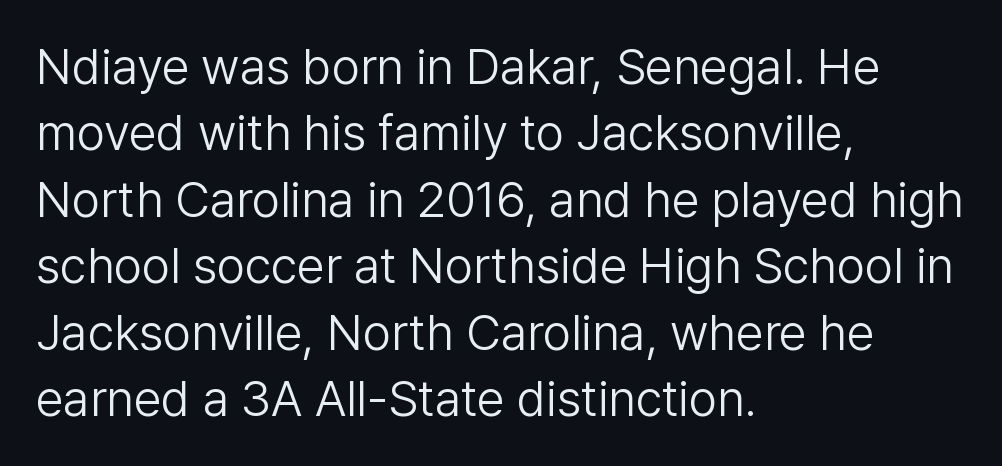
Q: Is the text bold? A: No.
Q: Is the text italic (slanted)? A: No, it is upright.
Q: Is the typeface a serif or a sans-serif typeface? A: Sans-serif.
Q: Is the text underlined? A: No.
Q: How is the paragraph aligned? A: Left-aligned.
Q: Is the spacing between letters normal or unusually wide? A: Normal.
Q: Is the spacing between lines tight, normal or loose? A: Normal.
Q: Width (condensed, normal, or wide)? A: Normal.
Q: Stroke contrast? A: Low.
Q: x-height? A: Medium.
Q: Monospaced? A: No.
